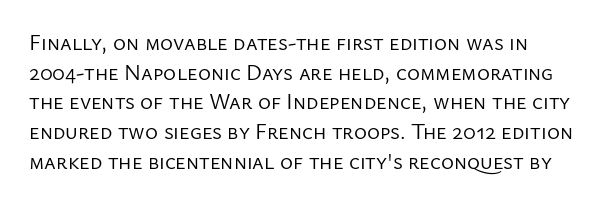
Q: Is the text bold? A: No.
Q: Is the text italic (slanted)? A: No, it is upright.
Q: Is the text underlined? A: No.
Q: Is the spacing between letters normal or unusually wide? A: Normal.
Q: Is the spacing between lines tight, normal or loose? A: Normal.
